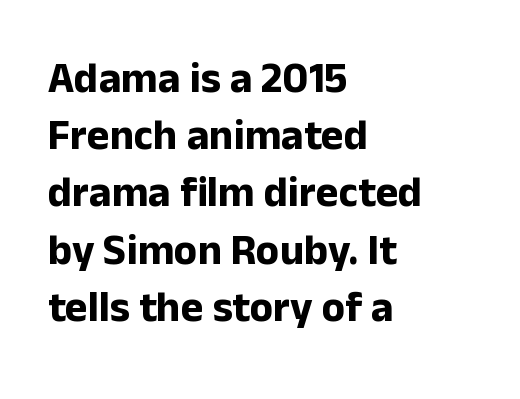
The image shows 43 px bold sans-serif type, upright; set left-aligned, normal line spacing (1.33x), normal letter spacing, not underlined; low stroke contrast and a medium x-height.
